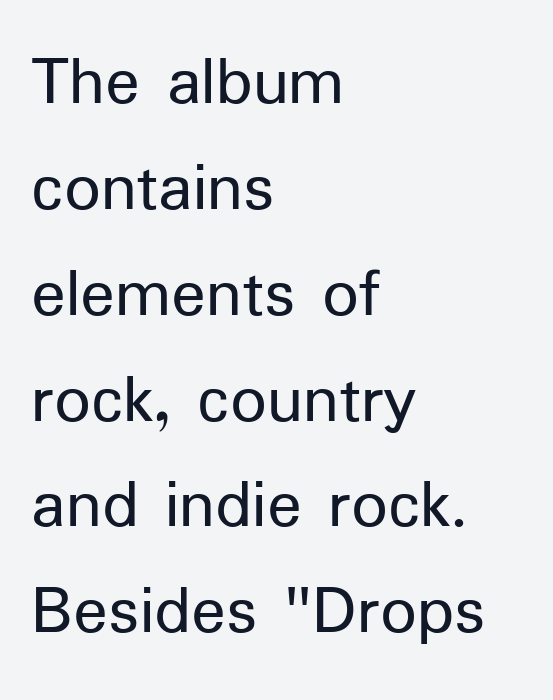
Type without underlining. Character widths vary here, with narrow letters taking less room than wide ones. Reading down the column, the eye jumps a familiar distance to each next line. Nope, no serifs anywhere on these letters. Default kerning and tracking; the words read as compact shapes. It's the straight-up-and-down kind of type.
